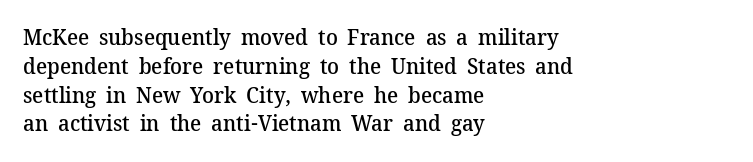
{"italic": "no", "bold": "semi", "underline": "no", "align": "left", "line_spacing": "normal", "line_spacing_ratio": 1.31, "letter_spacing": "normal", "letter_spacing_em": 0.0, "glyph_px": 22}
